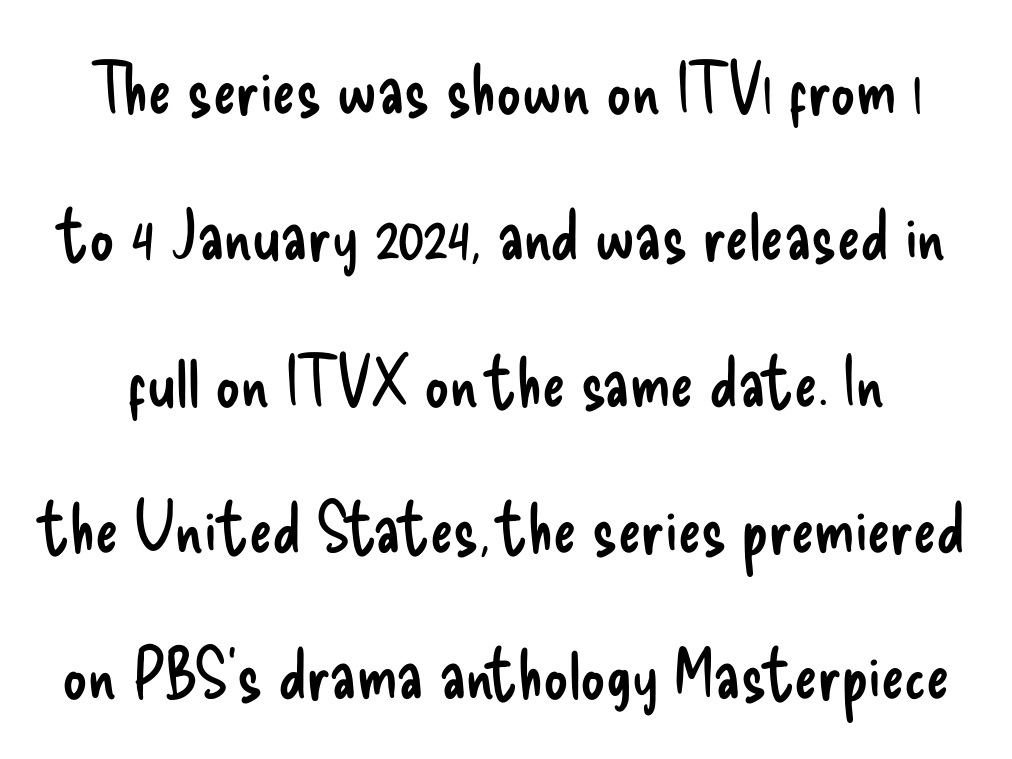
{"serif": "no", "italic": "no", "bold": "no", "weight": "regular", "width": "condensed", "stroke_contrast": "low", "x_height": "small", "monospaced": "no", "underline": "no", "line_spacing": "loose", "line_spacing_ratio": 2.12, "letter_spacing": "normal", "letter_spacing_em": 0.0, "glyph_px": 69}
